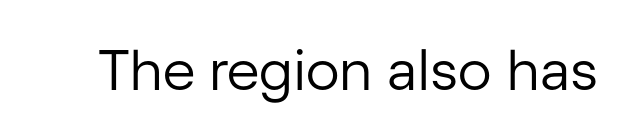
Check where the strokes stop: nothing finishes them off — pure sans. The rendering keeps characters at their native spacing. Lines of text with bare space underneath. No extra ink here — the face is not bold. You could not count columns in this text — the font is proportionally spaced. The axis of the letterforms is exactly vertical.
